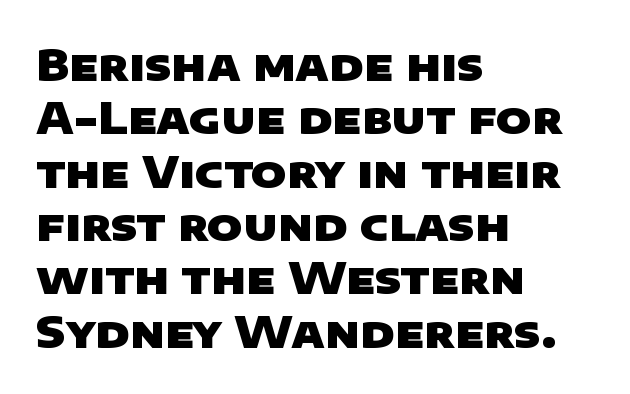
The image shows 43 px heavy, wide sans-serif type; set left-aligned, line spacing 1.24x, normal letter spacing, not underlined; low stroke contrast and a large x-height.
